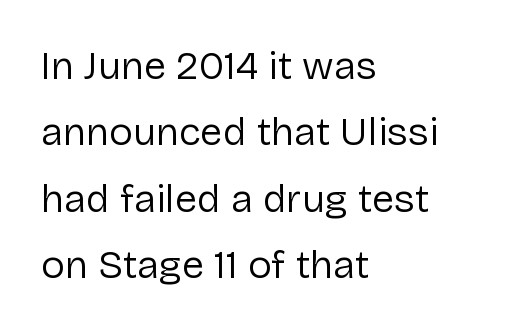
The image shows 40 px regular-weight sans-serif type, upright; set left-aligned, normal line spacing (1.66x), normal letter spacing, not underlined; low stroke contrast and a medium x-height.
